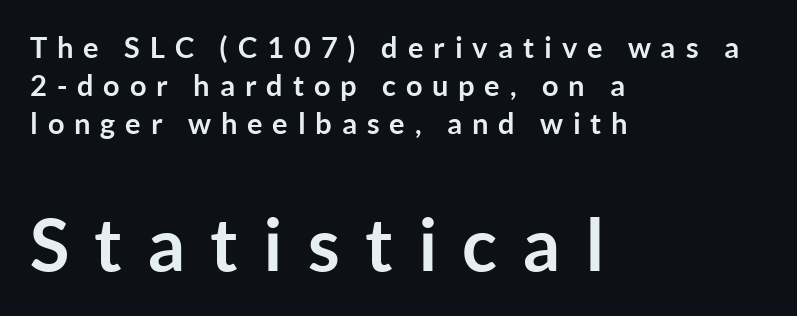
Q: Is the text bold? A: Yes.
Q: Is the text italic (slanted)? A: No, it is upright.
Q: Is the typeface a serif or a sans-serif typeface? A: Sans-serif.
Q: Is the text underlined? A: No.
Q: How is the paragraph aligned? A: Left-aligned.
Q: Is the spacing between letters normal or unusually wide? A: Unusually wide.
Q: Is the spacing between lines tight, normal or loose? A: Normal.
Q: Which block of text is set in a larger size, the first (top) or the second (bottom)? A: The second (bottom) one.
Q: Width (condensed, normal, or wide)? A: Normal.
Q: Stroke contrast? A: Low.
Q: x-height? A: Medium.
Q: Monospaced? A: No.
